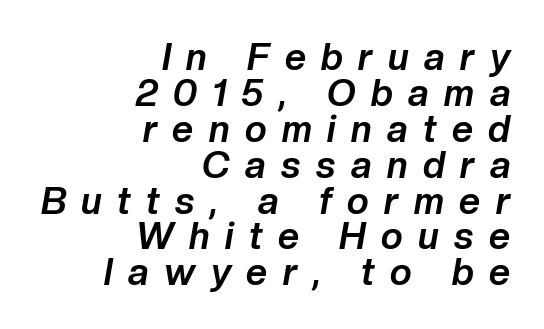
{"italic": "yes", "lean": "right", "slant_degrees": 10, "bold": "yes", "weight": "bold", "width": "normal", "stroke_contrast": "low", "x_height": "medium", "monospaced": "no", "underline": "no", "align": "right", "line_spacing": "tight", "line_spacing_ratio": 0.97, "letter_spacing": "wide", "letter_spacing_em": 0.42, "glyph_px": 37}
